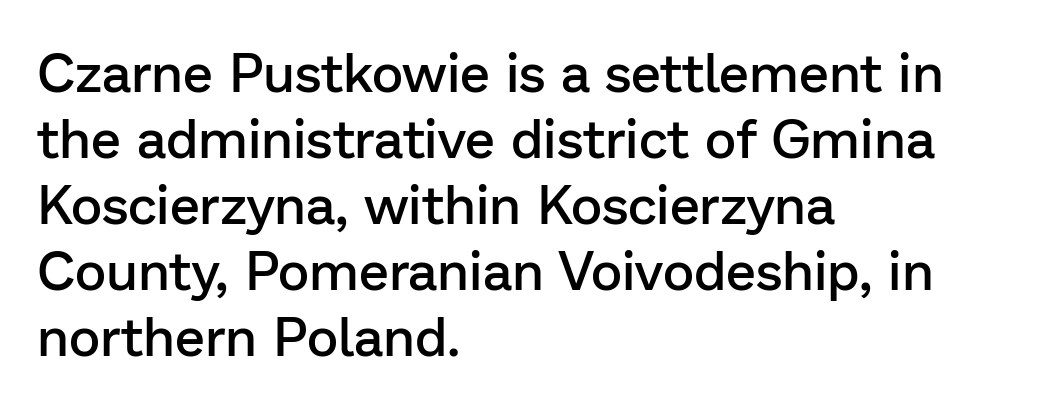
{"serif": "no", "italic": "no", "bold": "semi", "weight": "semibold", "width": "normal", "stroke_contrast": "low", "x_height": "medium", "monospaced": "no", "underline": "no", "align": "left", "line_spacing_ratio": 1.22, "letter_spacing": "normal", "letter_spacing_em": 0.0, "glyph_px": 54}
